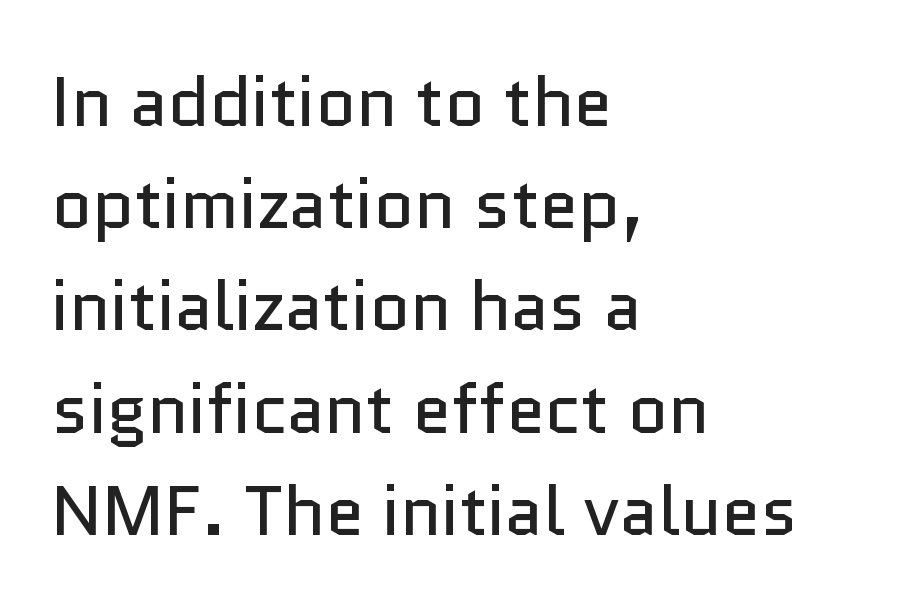
{"serif": "no", "italic": "no", "bold": "no", "weight": "regular", "width": "normal", "stroke_contrast": "low", "x_height": "medium", "monospaced": "no", "underline": "no", "align": "left", "line_spacing": "normal", "line_spacing_ratio": 1.46, "letter_spacing": "normal", "letter_spacing_em": 0.0, "glyph_px": 70}
